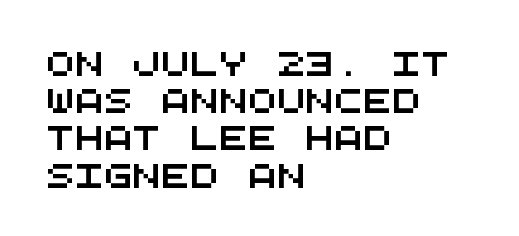
{"underline": "no", "align": "left", "line_spacing": "normal", "line_spacing_ratio": 1.55, "letter_spacing": "normal", "letter_spacing_em": 0.0, "glyph_px": 24}
